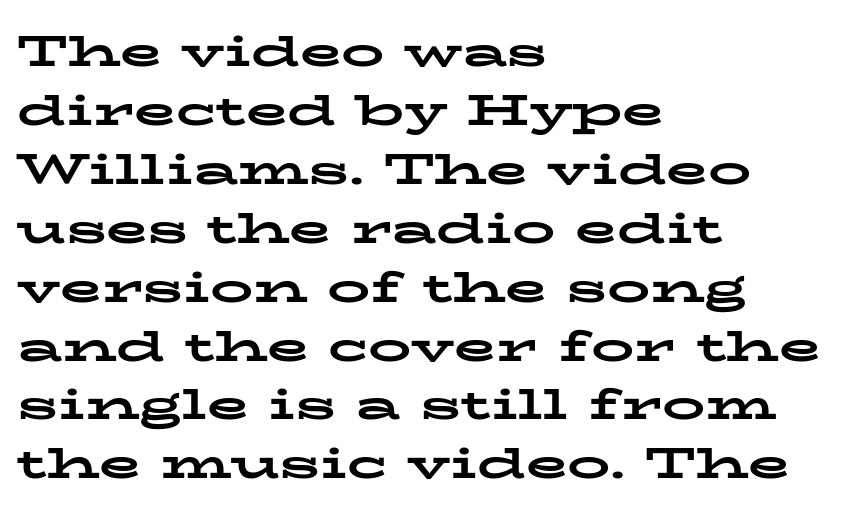
The image shows 43 px bold, wide serif type, upright; set left-aligned, normal line spacing (1.37x), normal letter spacing, not underlined; low stroke contrast and a medium x-height.
